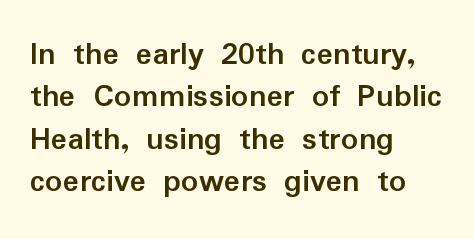
The axis of the letterforms is exactly vertical. Think of a printed novel: that variable character pitch is what you see here. Type without underlining. The face used here is a sans, in the tradition of grotesques and geometrics.
